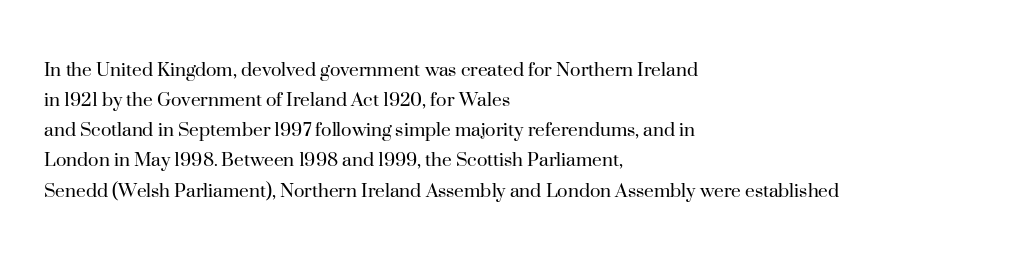
Q: Is the text bold? A: No.
Q: Is the text italic (slanted)? A: No, it is upright.
Q: Is the text underlined? A: No.
Q: How is the paragraph aligned? A: Left-aligned.
Q: Is the spacing between letters normal or unusually wide? A: Normal.
Q: Is the spacing between lines tight, normal or loose? A: Normal.
